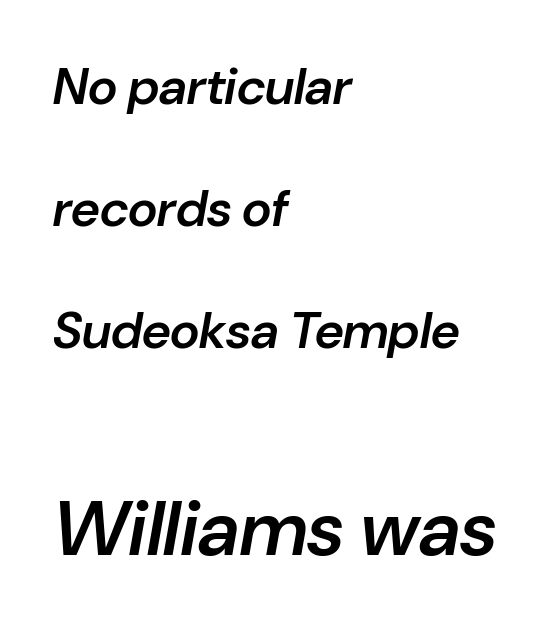
The image shows 76 px semibold type, italic (leaning right); set left-aligned, loose line spacing (2.39x), normal letter spacing, not underlined; the second (bottom) block is 1.49x larger; low stroke contrast and a medium x-height.
